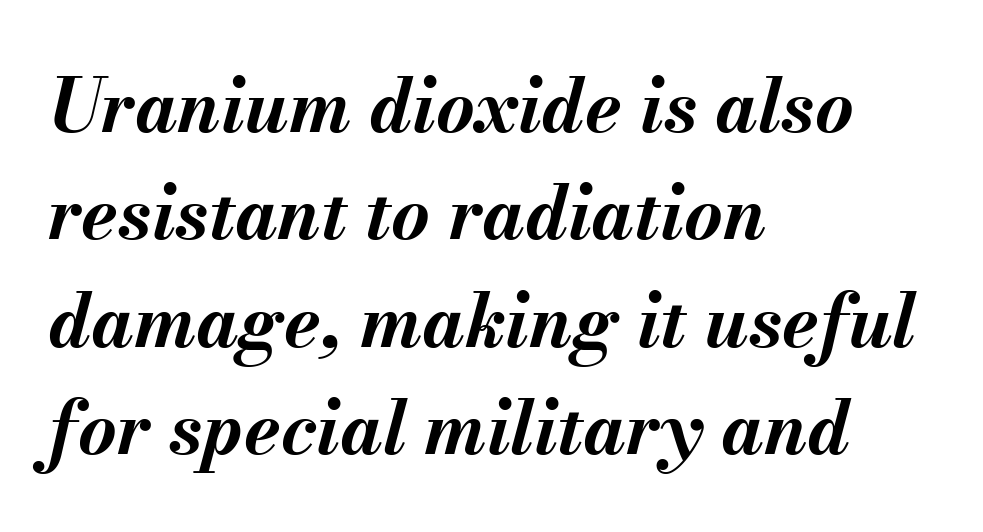
Q: Is the text bold? A: Yes.
Q: Is the text italic (slanted)? A: Yes, it leans right by about 13 degrees.
Q: Is the text underlined? A: No.
Q: How is the paragraph aligned? A: Left-aligned.
Q: Is the spacing between letters normal or unusually wide? A: Normal.
Q: Is the spacing between lines tight, normal or loose? A: Normal.
Q: Width (condensed, normal, or wide)? A: Normal.
Q: Stroke contrast? A: Medium.
Q: x-height? A: Small.
Q: Monospaced? A: No.
